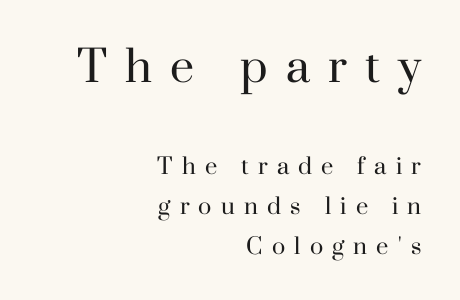
Bare-footed words on every line. Type size steps down from the first block to the second. The letters stand straight up with perfectly vertical stems. Check where the strokes stop: tiny serifs finish them off. Substantial extra tracking has been applied to these lines. Leftover space on each line is placed entirely before the opening word.
